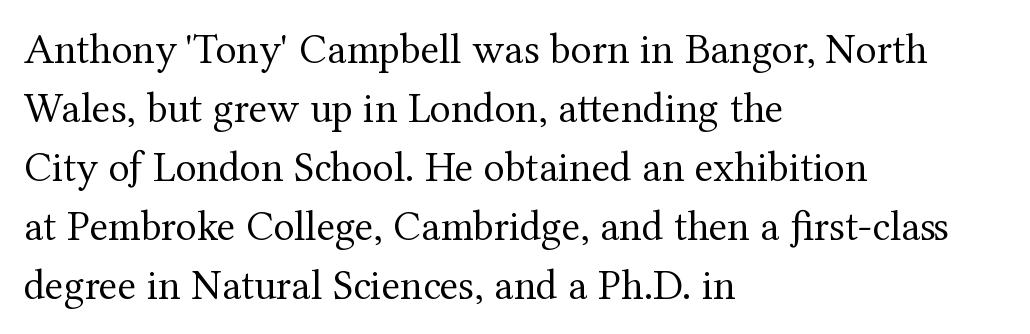
Q: Is the text bold? A: No.
Q: Is the text italic (slanted)? A: No, it is upright.
Q: Is the typeface a serif or a sans-serif typeface? A: Serif.
Q: Is the text underlined? A: No.
Q: How is the paragraph aligned? A: Left-aligned.
Q: Is the spacing between letters normal or unusually wide? A: Normal.
Q: Is the spacing between lines tight, normal or loose? A: Normal.
Q: Width (condensed, normal, or wide)? A: Normal.
Q: Stroke contrast? A: Medium.
Q: x-height? A: Medium.
Q: Monospaced? A: No.
